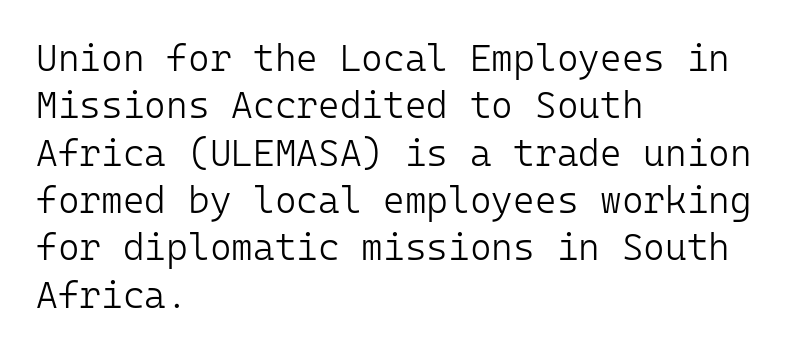
The image shows 37 px light sans-serif type, upright, monospaced; set left-aligned, normal line spacing (1.28x), normal letter spacing, not underlined; low stroke contrast and a medium x-height.
